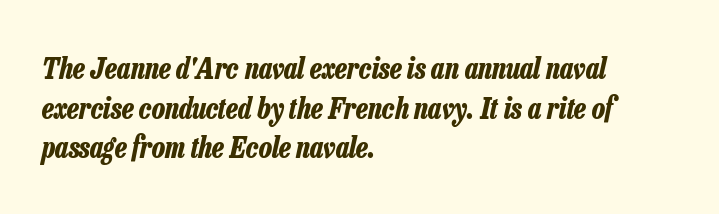
Spacing between characters is what you'd get straight out of the box. The face used here is proportionally spaced, like ordinary book or web type. Is the block centered? No — it sits flush against the left margin. Typographic density is high because the face is bold.
